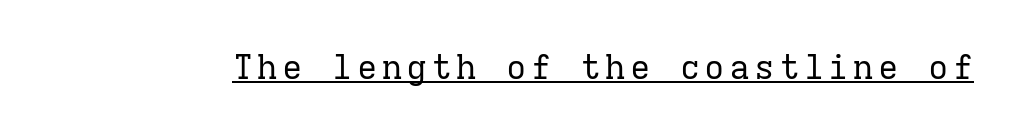
The image shows 34 px regular-weight serif type, upright, monospaced; set underlined; low stroke contrast and a medium x-height.
